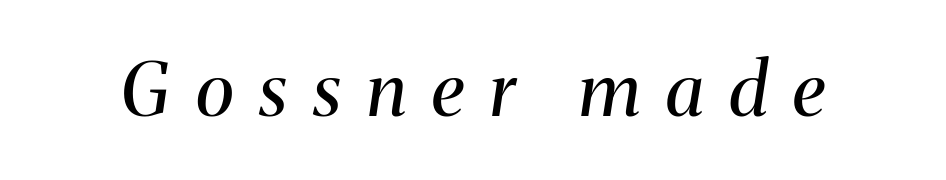
Q: Is the text bold? A: No.
Q: Is the text italic (slanted)? A: Yes, it leans right by about 8 degrees.
Q: Is the typeface a serif or a sans-serif typeface? A: Serif.
Q: Is the text underlined? A: No.
Q: Is the spacing between letters normal or unusually wide? A: Unusually wide.
Q: Width (condensed, normal, or wide)? A: Normal.
Q: Stroke contrast? A: Medium.
Q: x-height? A: Medium.
Q: Monospaced? A: No.
